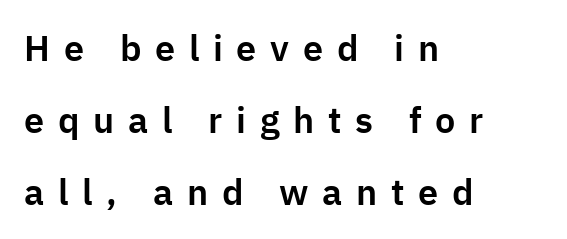
Q: Is the text italic (slanted)? A: No, it is upright.
Q: Is the typeface a serif or a sans-serif typeface? A: Sans-serif.
Q: Is the text underlined? A: No.
Q: How is the paragraph aligned? A: Left-aligned.
Q: Is the spacing between letters normal or unusually wide? A: Unusually wide.
Q: Is the spacing between lines tight, normal or loose? A: Loose.
Q: Width (condensed, normal, or wide)? A: Normal.
Q: Stroke contrast? A: Low.
Q: x-height? A: Medium.
Q: Monospaced? A: No.
